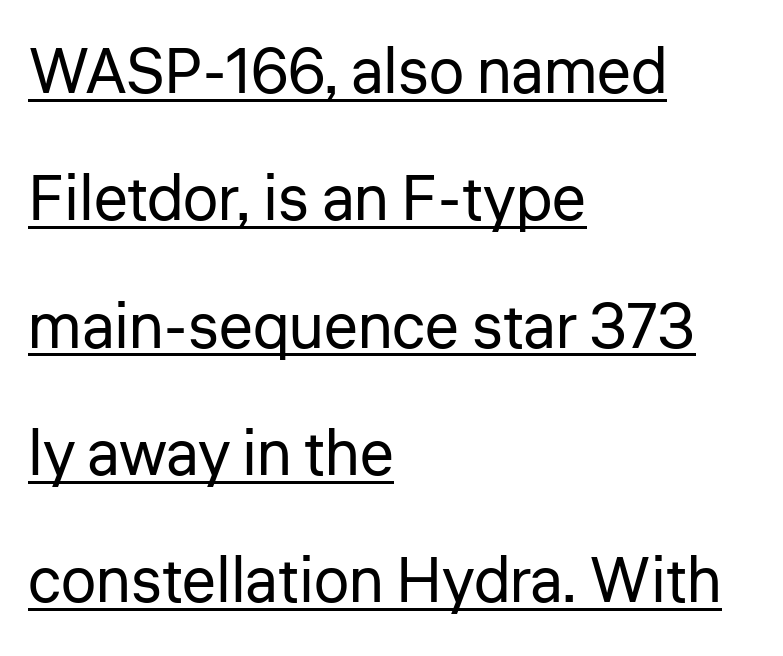
{"serif": "no", "italic": "no", "bold": "no", "weight": "regular", "width": "normal", "stroke_contrast": "low", "x_height": "medium", "monospaced": "no", "underline": "yes", "align": "left", "line_spacing": "loose", "line_spacing_ratio": 2.02, "letter_spacing": "normal", "letter_spacing_em": 0.0, "glyph_px": 63}
